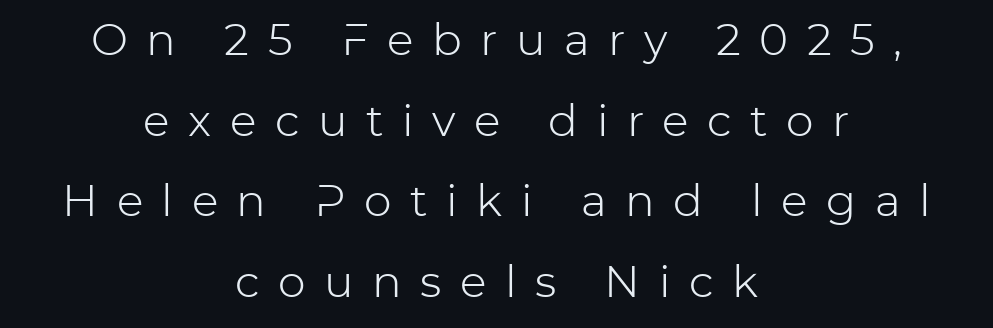
{"serif": "no", "italic": "no", "bold": "no", "weight": "light", "width": "normal", "stroke_contrast": "low", "x_height": "medium", "monospaced": "no", "underline": "no", "align": "center", "line_spacing_ratio": 1.83, "letter_spacing": "wide", "letter_spacing_em": 0.42, "glyph_px": 44}
